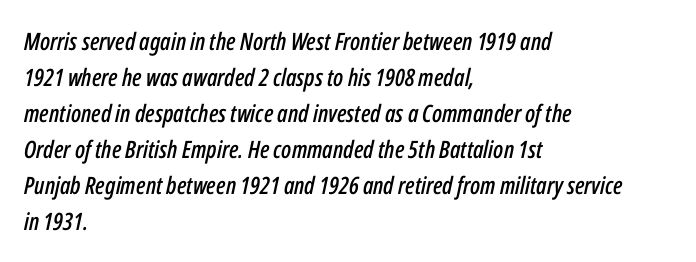
The image shows 24 px text type, italic (leaning right); set left-aligned, normal line spacing (1.5x), normal letter spacing, not underlined.
